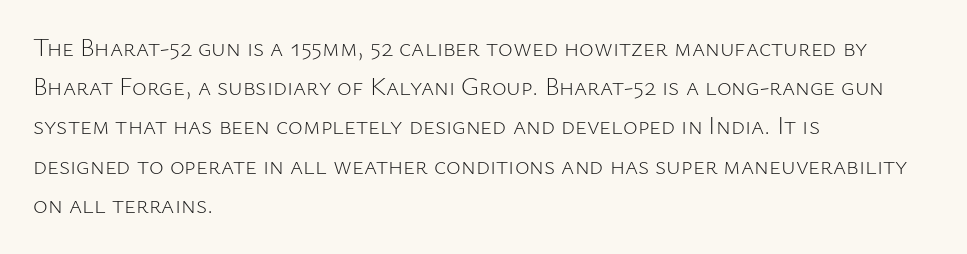
{"italic": "no", "bold": "no", "underline": "no", "align": "left", "line_spacing": "normal", "line_spacing_ratio": 1.57, "letter_spacing": "normal", "letter_spacing_em": 0.0, "glyph_px": 25}
